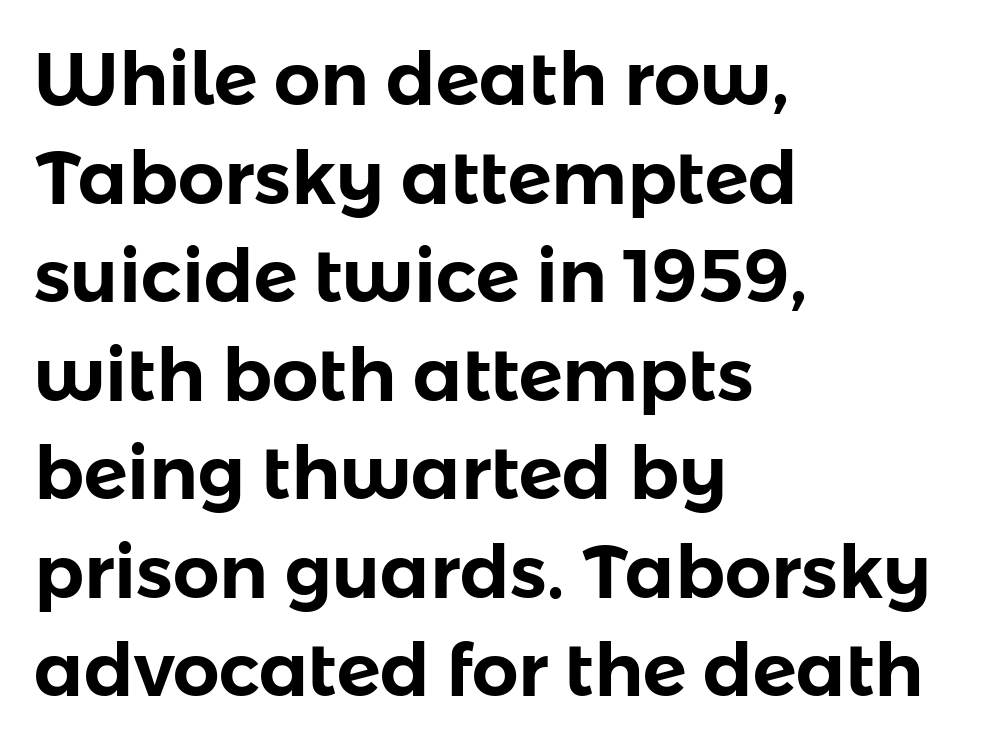
The image shows 73 px sans-serif type, upright; set left-aligned, normal line spacing (1.35x), normal letter spacing, not underlined; low stroke contrast and a medium x-height.
